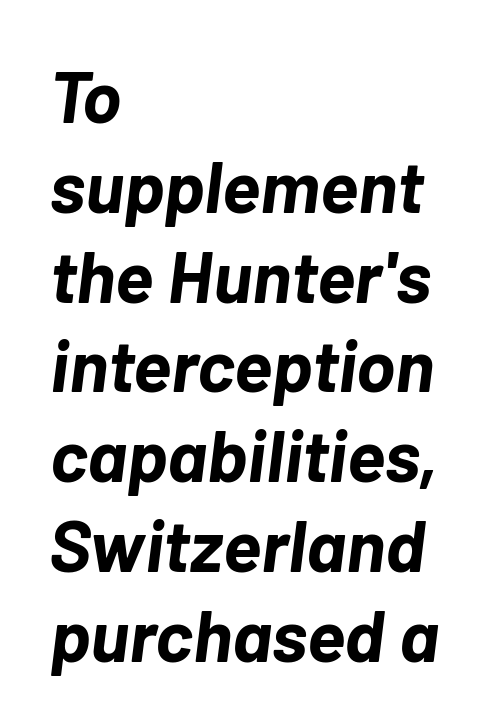
The image shows 73 px bold type, italic (leaning right); set left-aligned, line spacing 1.23x, normal letter spacing, not underlined; low stroke contrast and a medium x-height.
